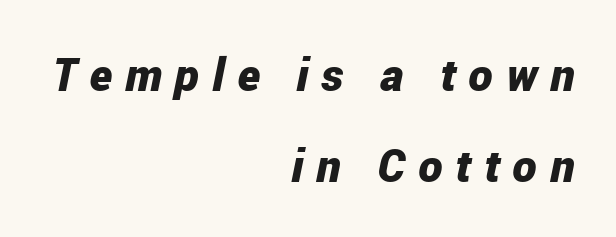
{"italic": "yes", "lean": "right", "slant_degrees": 12, "bold": "yes", "weight": "bold", "width": "condensed", "stroke_contrast": "low", "x_height": "medium", "monospaced": "no", "underline": "no", "align": "right", "line_spacing": "loose", "line_spacing_ratio": 1.97, "letter_spacing": "wide", "letter_spacing_em": 0.28, "glyph_px": 46}
